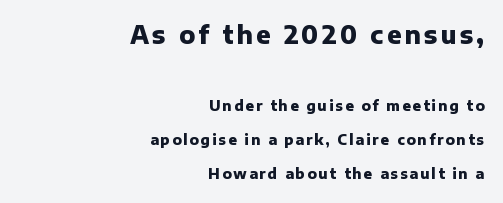
The image shows 24 px bold type, upright; set right-aligned, loose line spacing (2.42x), not underlined; the first (top) block is 1.71x larger.
